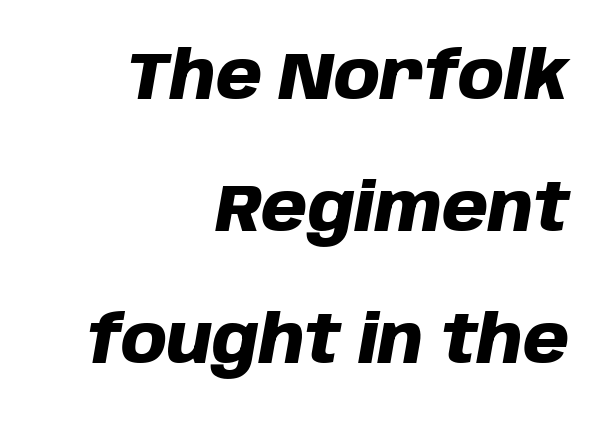
Q: Is the text bold? A: Yes.
Q: Is the text italic (slanted)? A: Yes, it leans right by about 10 degrees.
Q: Is the text underlined? A: No.
Q: How is the paragraph aligned? A: Right-aligned.
Q: Is the spacing between letters normal or unusually wide? A: Normal.
Q: Is the spacing between lines tight, normal or loose? A: Loose.
Q: Width (condensed, normal, or wide)? A: Normal.
Q: Stroke contrast? A: Low.
Q: x-height? A: Large.
Q: Monospaced? A: No.
